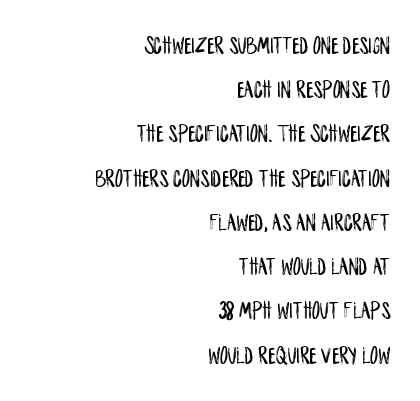
{"italic": "no", "underline": "no", "align": "right", "line_spacing_ratio": 1.77, "letter_spacing": "normal", "letter_spacing_em": 0.0, "glyph_px": 25}
